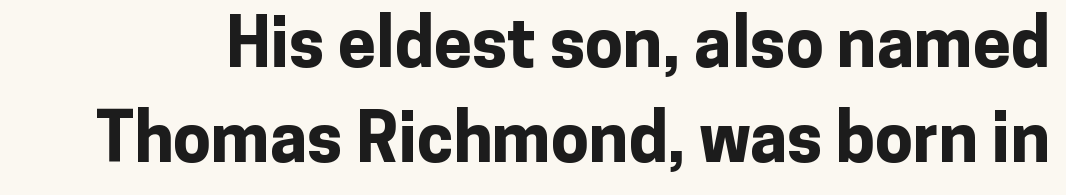
The image shows 68 px bold sans-serif type, upright; set normal line spacing (1.39x), normal letter spacing, not underlined; low stroke contrast and a medium x-height.
